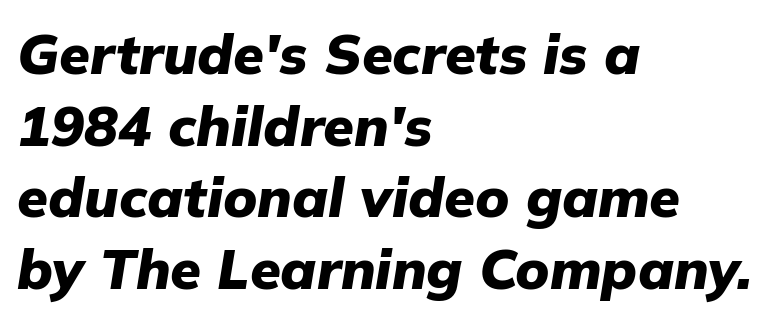
Q: Is the text bold? A: Yes.
Q: Is the text italic (slanted)? A: Yes, it leans right by about 9 degrees.
Q: Is the text underlined? A: No.
Q: How is the paragraph aligned? A: Left-aligned.
Q: Is the spacing between letters normal or unusually wide? A: Normal.
Q: Is the spacing between lines tight, normal or loose? A: Normal.
Q: Width (condensed, normal, or wide)? A: Normal.
Q: Stroke contrast? A: Low.
Q: x-height? A: Medium.
Q: Monospaced? A: No.
